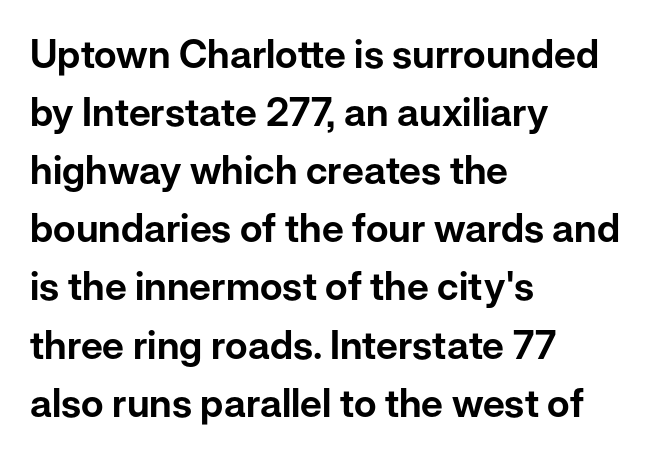
The strip under each line holds only bare page. Horizontally, the lines are justified to the leading edge only. What kind of face is this? One without serifs — a sans. The rows are spaced the way most documents space them. The type sits square on the baseline with zero lean. Letter spacing: default.
